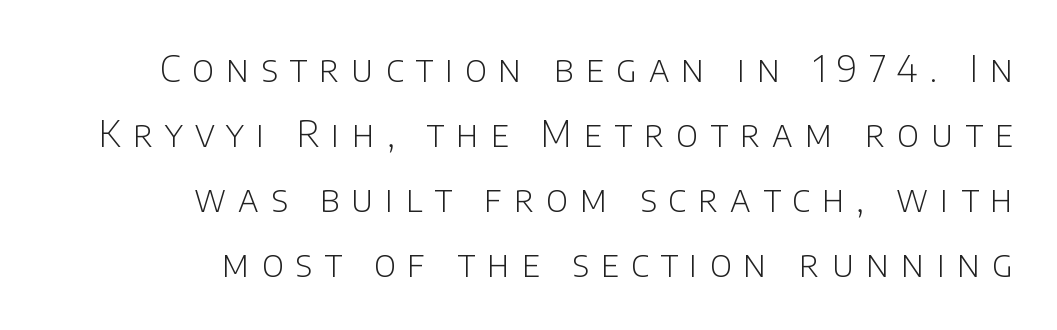
Q: Is the text bold? A: No.
Q: Is the text italic (slanted)? A: No, it is upright.
Q: Is the typeface a serif or a sans-serif typeface? A: Sans-serif.
Q: Is the text underlined? A: No.
Q: How is the paragraph aligned? A: Right-aligned.
Q: Is the spacing between letters normal or unusually wide? A: Unusually wide.
Q: Width (condensed, normal, or wide)? A: Normal.
Q: Stroke contrast? A: Low.
Q: x-height? A: Large.
Q: Monospaced? A: No.
